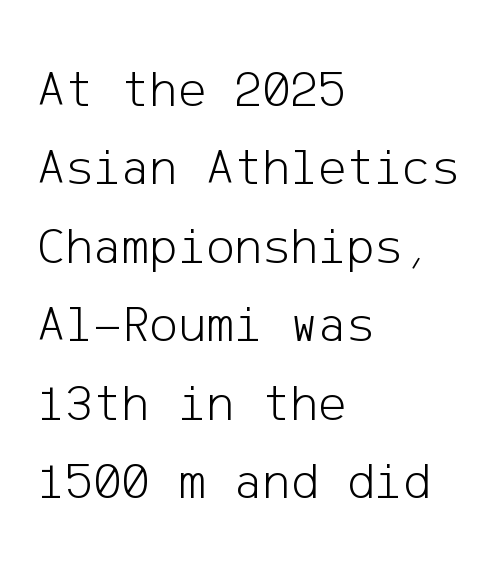
{"serif": "no", "italic": "no", "bold": "no", "weight": "light", "width": "normal", "stroke_contrast": "low", "x_height": "medium", "underline": "no", "align": "left", "line_spacing": "normal", "line_spacing_ratio": 1.48, "letter_spacing": "normal", "letter_spacing_em": 0.0, "glyph_px": 53}
